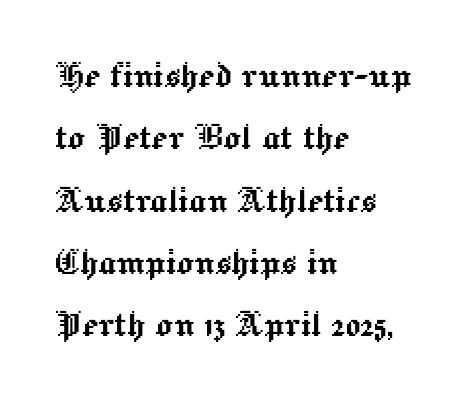
Q: Is the text italic (slanted)? A: No, it is upright.
Q: Is the text underlined? A: No.
Q: How is the paragraph aligned? A: Left-aligned.
Q: Is the spacing between letters normal or unusually wide? A: Normal.
Q: Is the spacing between lines tight, normal or loose? A: Normal.
Q: Width (condensed, normal, or wide)? A: Normal.
Q: x-height? A: Medium.
Q: Monospaced? A: No.
